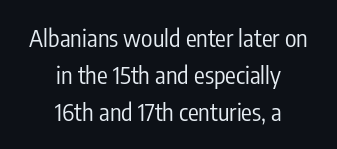
Underline: absent. Honestly, the row spacing looks completely unremarkable. Tall strokes in this sample are plumb rather than angled. Letter spacing: default. These glyphs show unthickened strokes, regular width or finer.
